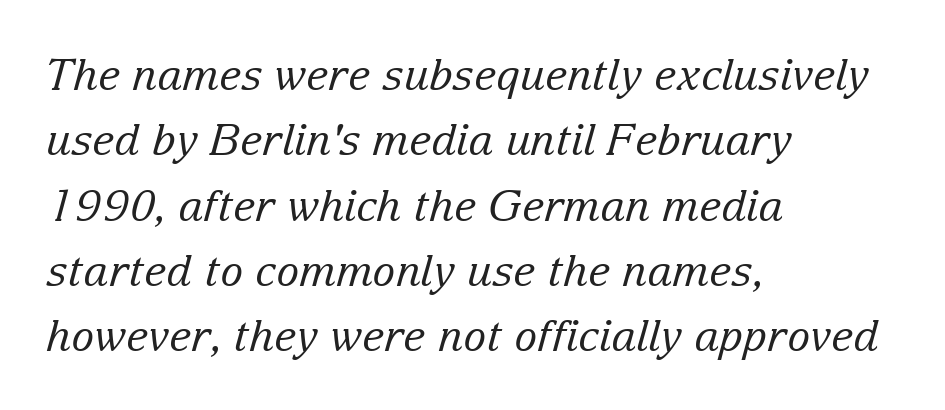
{"serif": "yes", "italic": "yes", "lean": "right", "slant_degrees": 15, "bold": "no", "weight": "regular", "width": "normal", "stroke_contrast": "low", "x_height": "medium", "monospaced": "no", "underline": "no", "align": "left", "line_spacing": "normal", "line_spacing_ratio": 1.52, "letter_spacing": "normal", "letter_spacing_em": 0.0, "glyph_px": 43}
